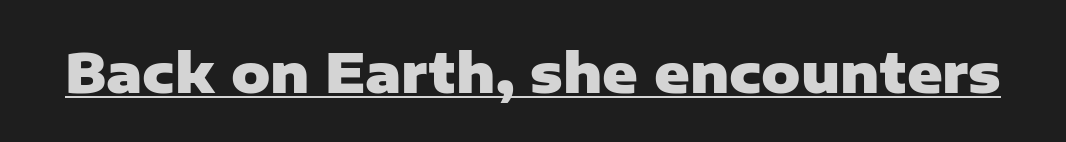
The passage shown is underscored from start to finish. The typesetting leans heavy: a genuine bold. Honestly, the letter spacing is just normal — you wouldn't notice it. Is there any slant? The stems are plumb.
